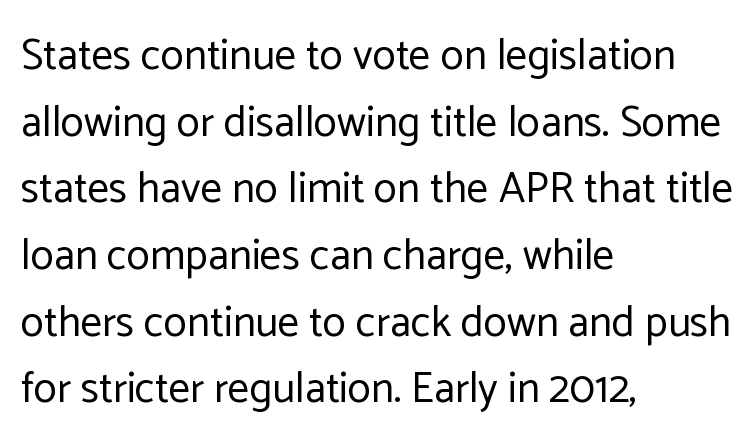
The image shows 43 px regular-weight sans-serif type, upright; set left-aligned, normal line spacing (1.55x), normal letter spacing, not underlined; low stroke contrast and a medium x-height.
